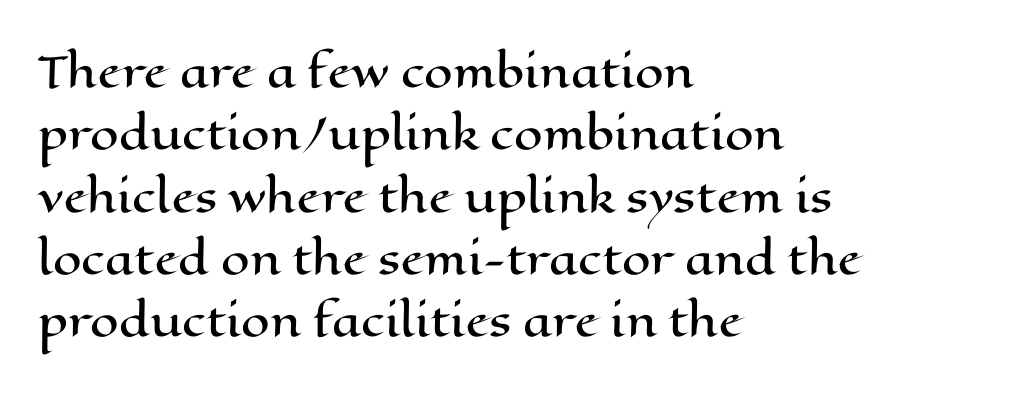
The image shows 41 px wide type, upright; set left-aligned, normal line spacing (1.52x), normal letter spacing, not underlined; high stroke contrast and a medium x-height.
